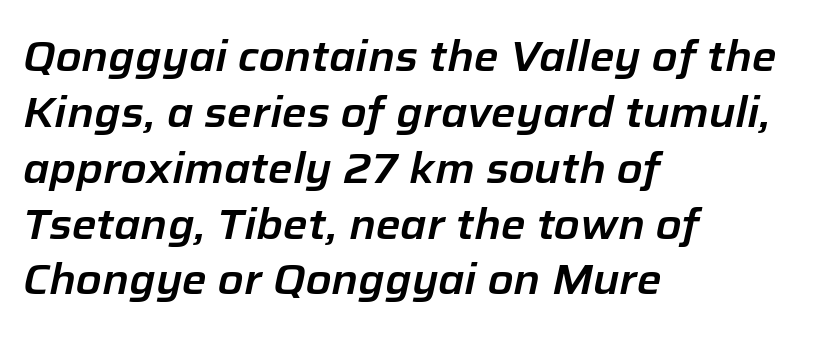
Whoever set this chose a conventional vertical rhythm. Only glyphs here, with clear space below each row. The face used here is proportionally spaced, like ordinary book or web type. You could call the tracking neutral — neither tight nor loose. The passage is arranged the way most books set body copy — flush left.
